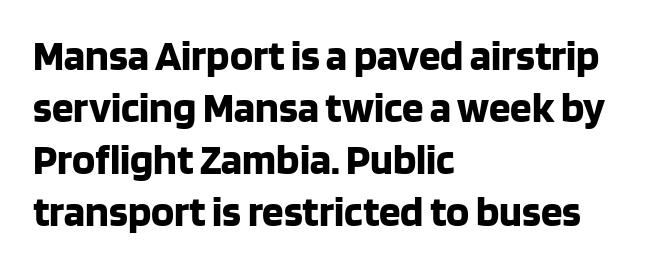
This rendering leaves character spacing at its baseline value. Each letter keeps its own natural width here, so spacing adapts to shape. Underline: absent. Classification — sans serif. This rendering uses left alignment, leaving the right contour irregular.
